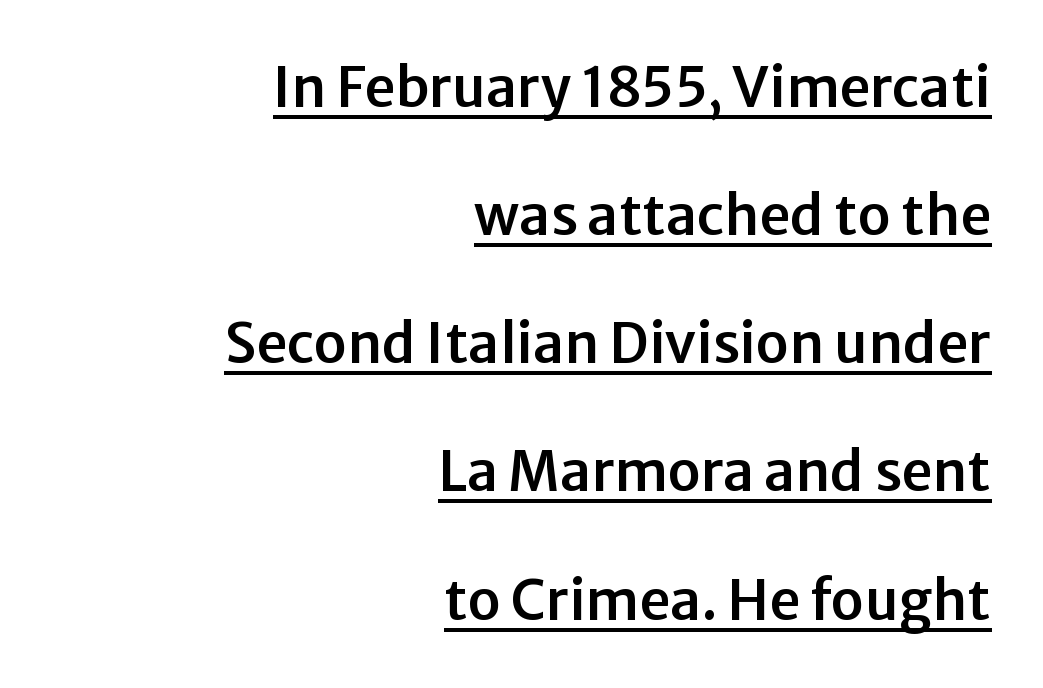
{"serif": "no", "italic": "no", "width": "normal", "stroke_contrast": "low", "x_height": "medium", "monospaced": "no", "underline": "yes", "align": "right", "line_spacing": "loose", "line_spacing_ratio": 2.33, "letter_spacing": "normal", "letter_spacing_em": 0.0, "glyph_px": 55}
